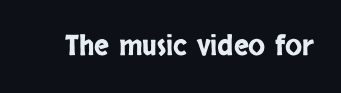
I'd call this a sans setting — the letters go barefoot. The space directly below the letters is spotless. Spacing verdict: proportional, widths tailored to each character. Do the letters lean? They stand straight.
